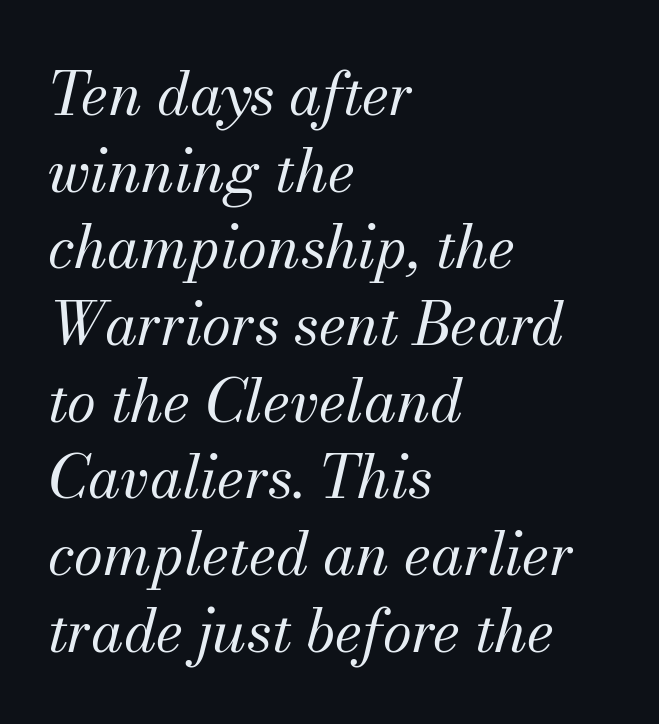
Q: Is the text bold? A: No.
Q: Is the text italic (slanted)? A: Yes, it leans right by about 13 degrees.
Q: Is the typeface a serif or a sans-serif typeface? A: Serif.
Q: Is the text underlined? A: No.
Q: How is the paragraph aligned? A: Left-aligned.
Q: Is the spacing between letters normal or unusually wide? A: Normal.
Q: Is the spacing between lines tight, normal or loose? A: Normal.
Q: Width (condensed, normal, or wide)? A: Normal.
Q: Stroke contrast? A: Medium.
Q: x-height? A: Small.
Q: Monospaced? A: No.
